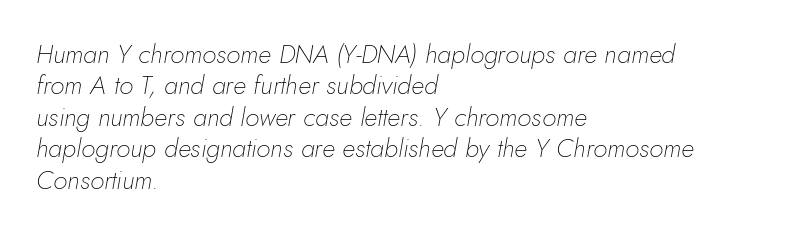
The image shows 26 px text type, italic (leaning right); set left-aligned, line spacing 1.21x, normal letter spacing, not underlined.
